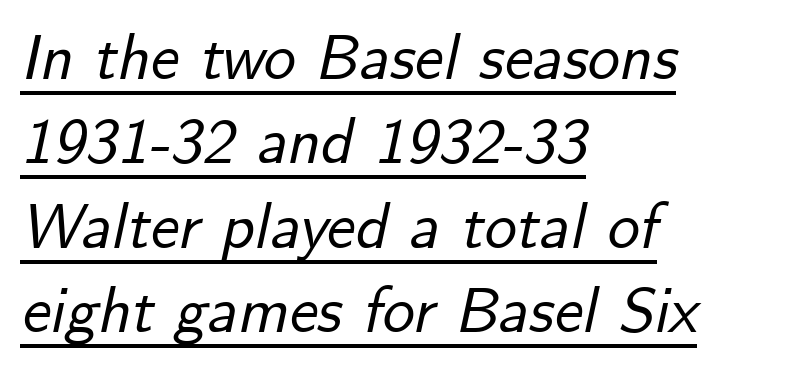
Q: Is the text italic (slanted)? A: Yes, it leans right by about 12 degrees.
Q: Is the text underlined? A: Yes.
Q: How is the paragraph aligned? A: Left-aligned.
Q: Is the spacing between letters normal or unusually wide? A: Normal.
Q: Is the spacing between lines tight, normal or loose? A: Normal.
Q: Width (condensed, normal, or wide)? A: Normal.
Q: Stroke contrast? A: Low.
Q: x-height? A: Small.
Q: Monospaced? A: No.
